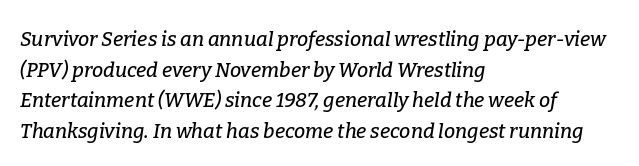
Q: Is the text italic (slanted)? A: Yes, it leans right by about 9 degrees.
Q: Is the text underlined? A: No.
Q: How is the paragraph aligned? A: Left-aligned.
Q: Is the spacing between letters normal or unusually wide? A: Normal.
Q: Is the spacing between lines tight, normal or loose? A: Normal.
